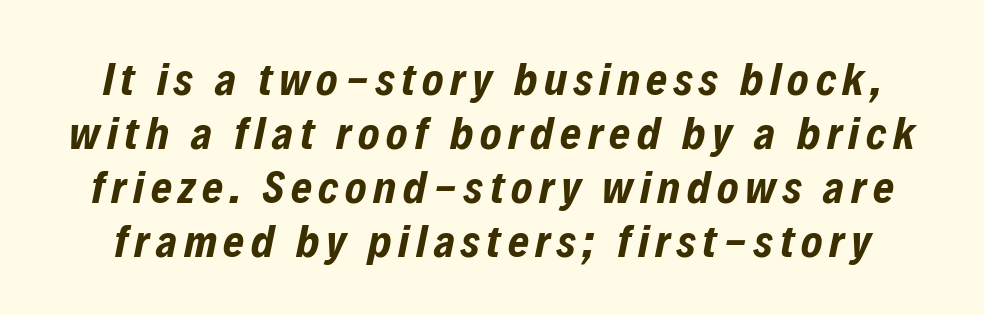
{"italic": "yes", "lean": "right", "slant_degrees": 12, "bold": "yes", "weight": "bold", "width": "condensed", "stroke_contrast": "low", "x_height": "medium", "monospaced": "no", "underline": "no", "line_spacing_ratio": 1.2, "glyph_px": 45}
